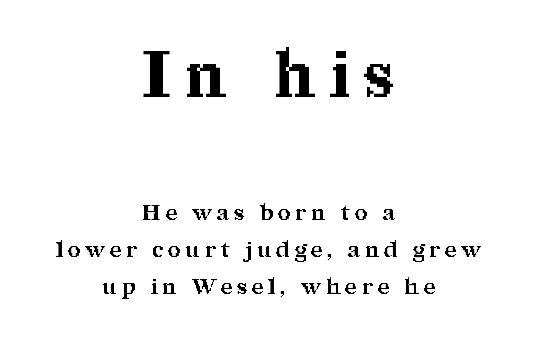
The image shows 65 px bold serif type, upright; set centered, normal line spacing (1.69x), unusually wide letter spacing (+0.23 em), not underlined; the first (top) block is 2.95x larger; medium stroke contrast and a medium x-height.
